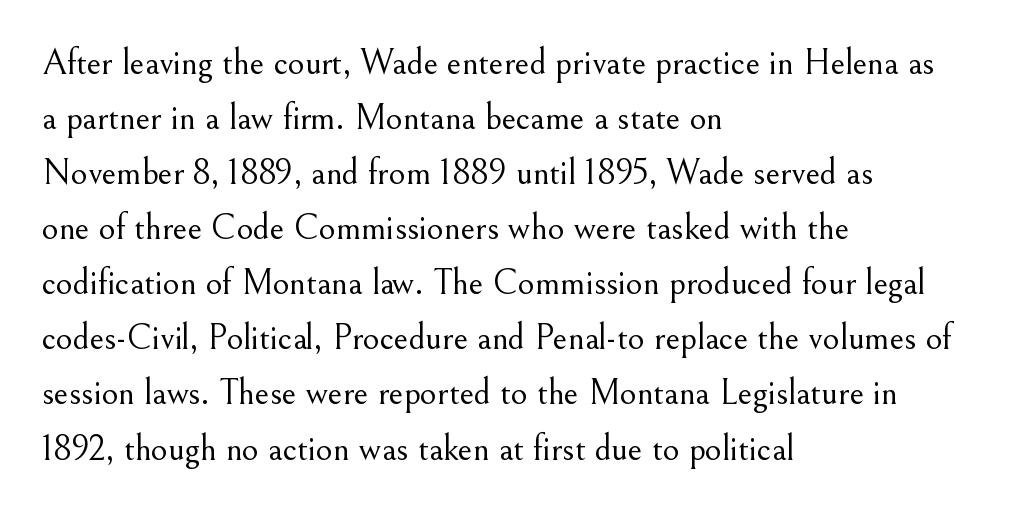
The image shows 36 px light serif type, upright; set left-aligned, normal line spacing (1.53x), normal letter spacing, not underlined; medium stroke contrast and a small x-height.
